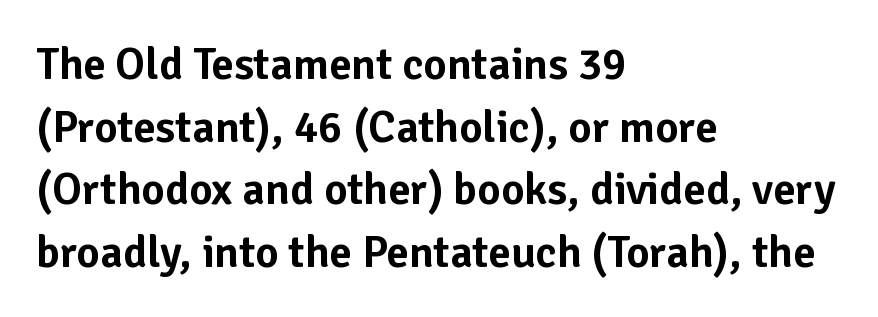
Do the letters lean? They stand straight. A typesetter would call this proportional, since set widths differ per character. Unlike a traditional serif, this face leaves its strokes unadorned. This sample keeps an unexceptional amount of space between lines.
